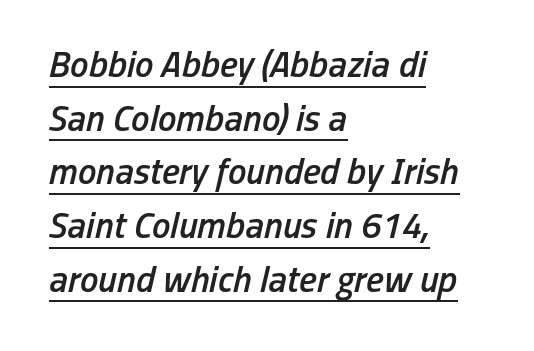
The letters advance in unequal steps, a hallmark of proportional type. The horizontal fit of the characters is conventional and even. Baseline-to-baseline distance is the conventional proportion of letter height. The glyphs have the mass of a demibold cut, below bold. Casual observation: everything's shoved over to the left.
